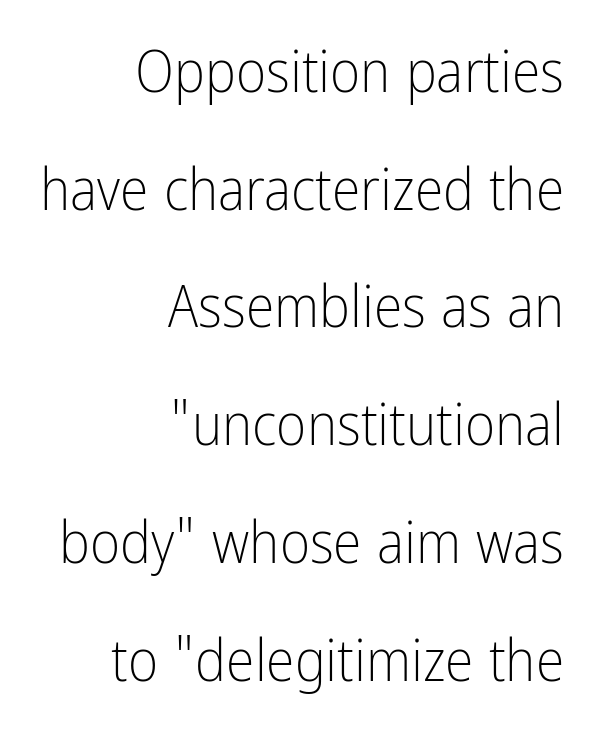
Q: Is the text bold? A: No.
Q: Is the text italic (slanted)? A: No, it is upright.
Q: Is the typeface a serif or a sans-serif typeface? A: Sans-serif.
Q: Is the text underlined? A: No.
Q: How is the paragraph aligned? A: Right-aligned.
Q: Is the spacing between letters normal or unusually wide? A: Normal.
Q: Is the spacing between lines tight, normal or loose? A: Loose.
Q: Width (condensed, normal, or wide)? A: Condensed.
Q: Stroke contrast? A: Low.
Q: x-height? A: Medium.
Q: Monospaced? A: No.
